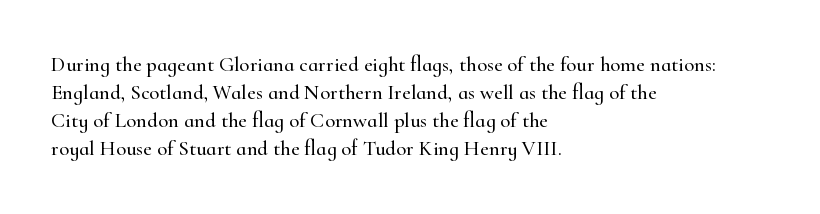
The image shows 21 px text type, upright; set left-aligned, normal line spacing (1.34x), normal letter spacing, not underlined.
